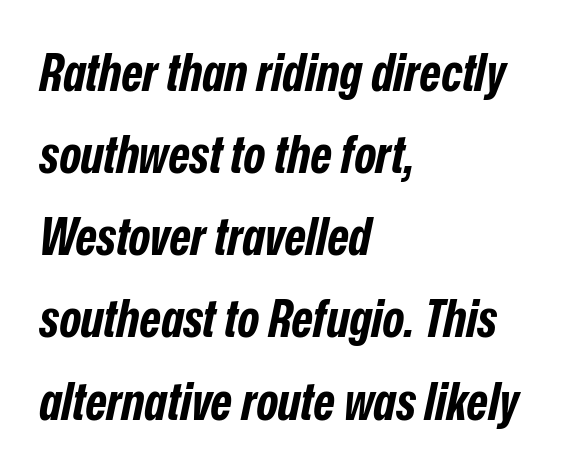
{"italic": "yes", "lean": "right", "slant_degrees": 12, "bold": "yes", "weight": "bold", "width": "condensed", "stroke_contrast": "low", "x_height": "medium", "monospaced": "no", "underline": "no", "align": "left", "line_spacing": "normal", "line_spacing_ratio": 1.58, "letter_spacing": "normal", "letter_spacing_em": 0.0, "glyph_px": 52}
